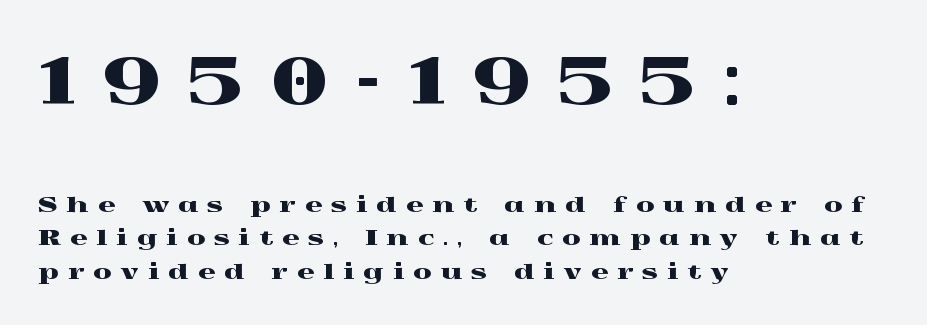
The ragged edge is on the right, which tells us the setting is flush left. The vertical gap from one line to the next is medium. The tracking reads as deliberately expanded to a designer's eye. The upper block of text is set noticeably larger than the block beneath it. A clean baseline with only descenders dipping below it. A typesetter would call this proportional, since set widths differ per character.
